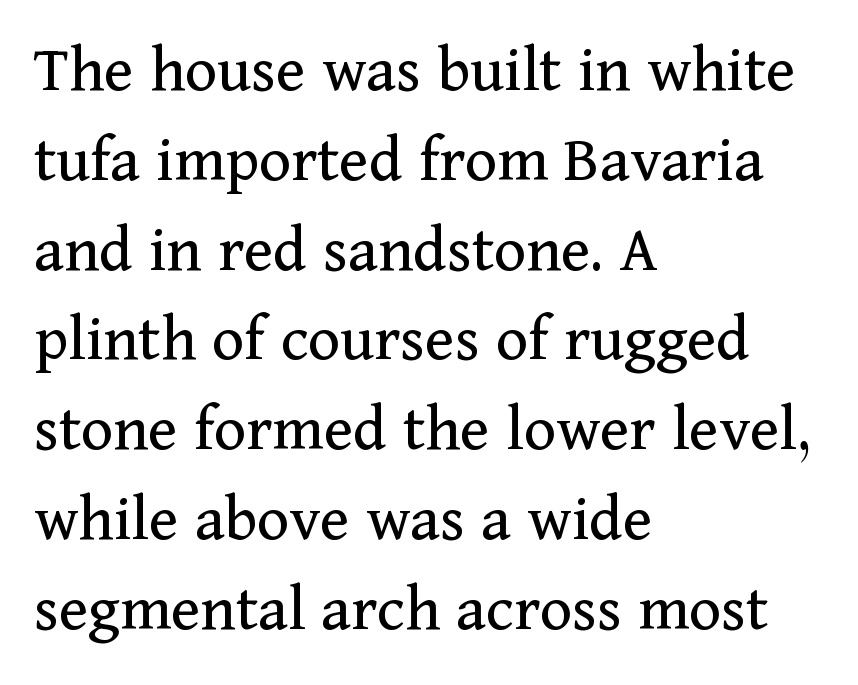
The image shows 68 px regular-weight serif type, upright; set left-aligned, normal line spacing (1.32x), normal letter spacing, not underlined; medium stroke contrast and a medium x-height.
